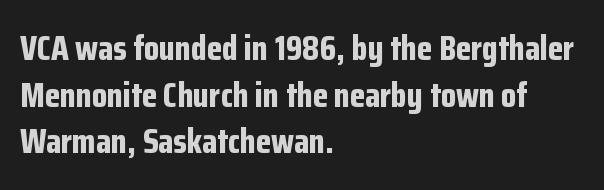
Q: Is the text bold? A: Yes.
Q: Is the text italic (slanted)? A: No, it is upright.
Q: Is the typeface a serif or a sans-serif typeface? A: Sans-serif.
Q: Is the text underlined? A: No.
Q: How is the paragraph aligned? A: Left-aligned.
Q: Is the spacing between letters normal or unusually wide? A: Normal.
Q: Is the spacing between lines tight, normal or loose? A: Normal.
Q: Width (condensed, normal, or wide)? A: Condensed.
Q: Stroke contrast? A: Low.
Q: x-height? A: Medium.
Q: Monospaced? A: No.
